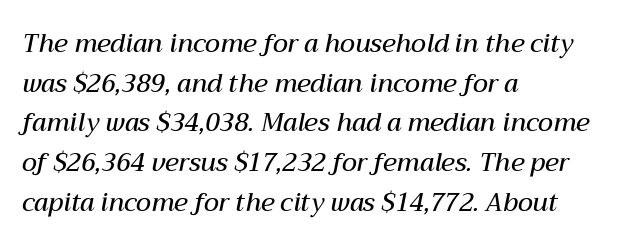
{"italic": "yes", "lean": "right", "slant_degrees": 12, "bold": "semi", "underline": "no", "align": "left", "line_spacing": "normal", "line_spacing_ratio": 1.59, "letter_spacing": "normal", "letter_spacing_em": 0.0, "glyph_px": 25}
